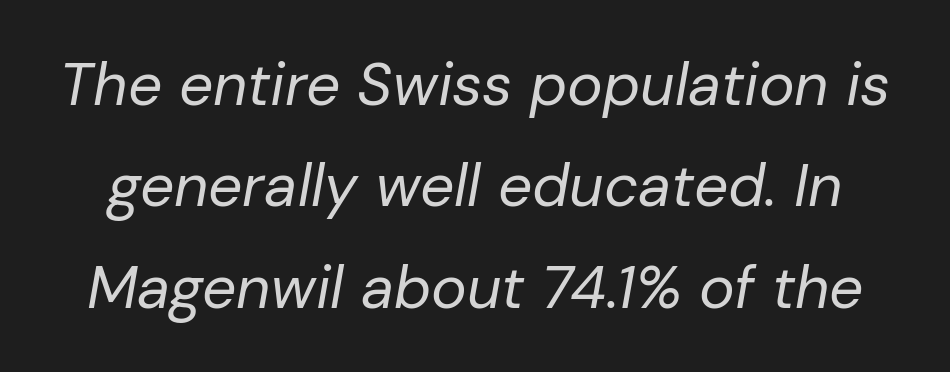
{"italic": "yes", "lean": "right", "slant_degrees": 10, "bold": "no", "weight": "regular", "width": "normal", "stroke_contrast": "low", "x_height": "medium", "monospaced": "no", "underline": "no", "line_spacing": "normal", "line_spacing_ratio": 1.69, "letter_spacing": "normal", "letter_spacing_em": 0.0, "glyph_px": 60}
